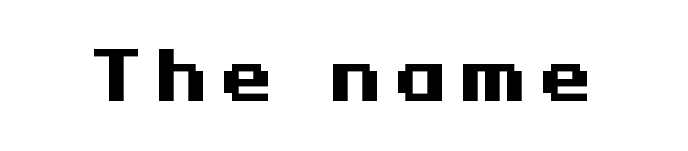
The image shows 66 px heavy, wide sans-serif type, upright; set unusually wide letter spacing (+0.21 em), not underlined; medium stroke contrast and a medium x-height.
